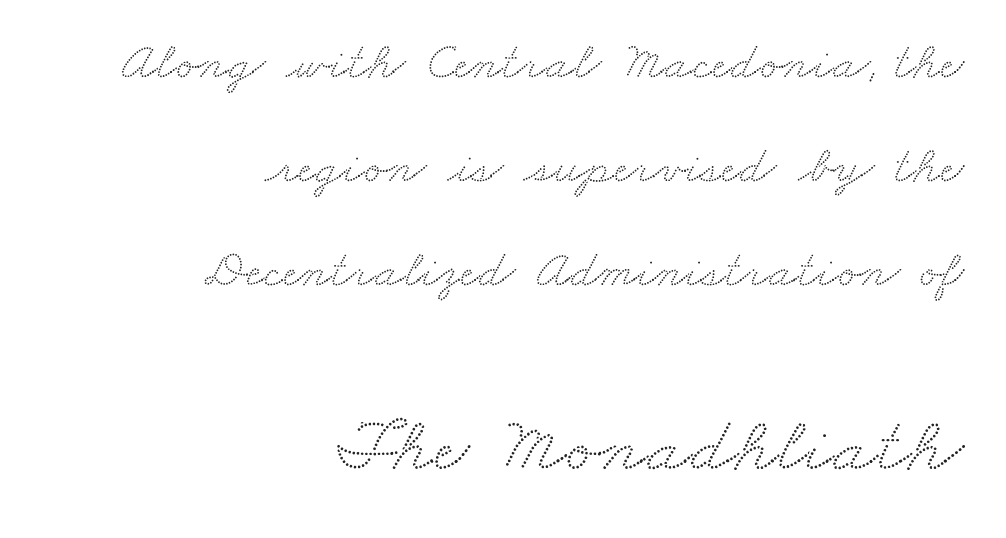
Q: Is the typeface a serif or a sans-serif typeface? A: Serif.
Q: Is the text underlined? A: No.
Q: How is the paragraph aligned? A: Right-aligned.
Q: Is the spacing between letters normal or unusually wide? A: Normal.
Q: Is the spacing between lines tight, normal or loose? A: Loose.
Q: Which block of text is set in a larger size, the first (top) or the second (bottom)? A: The second (bottom) one.
Q: Width (condensed, normal, or wide)? A: Wide.
Q: Stroke contrast? A: Medium.
Q: x-height? A: Small.
Q: Monospaced? A: No.
